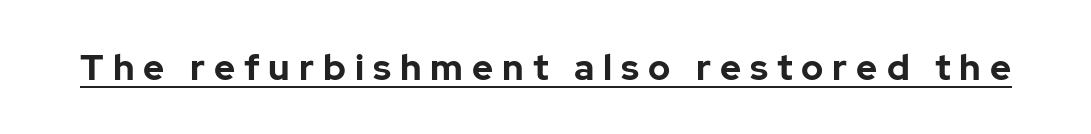
The image shows 36 px bold sans-serif type, upright; set unusually wide letter spacing (+0.25 em), underlined; low stroke contrast and a medium x-height.
